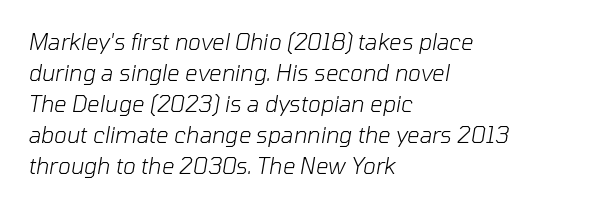
Q: Is the text bold? A: No.
Q: Is the text italic (slanted)? A: Yes, it leans right by about 10 degrees.
Q: Is the text underlined? A: No.
Q: How is the paragraph aligned? A: Left-aligned.
Q: Is the spacing between letters normal or unusually wide? A: Normal.
Q: Is the spacing between lines tight, normal or loose? A: Normal.
